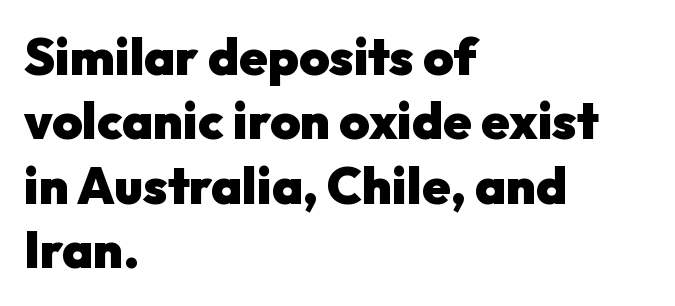
Short note: letters normally spaced. Notice how the stems are strictly vertical — no italics here. A full-strength bold gives these letters their thick strokes. Each letter keeps its own natural width here, so spacing adapts to shape. Note: no serifs on the glyphs.
